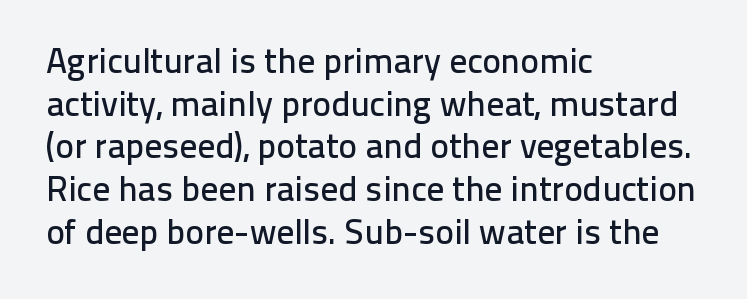
Each letter keeps its own natural width here, so spacing adapts to shape. Notice how the stems are strictly vertical — no italics here. Compared with a centered layout, this one pins lines to the left instead. The string is rendered with underlining switched off.
